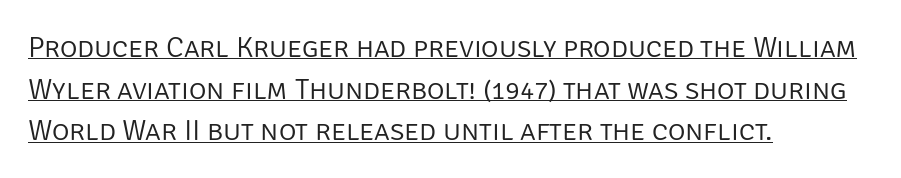
The image shows 30 px light sans-serif type, upright; set left-aligned, normal line spacing (1.39x), normal letter spacing, underlined; low stroke contrast and a large x-height.
